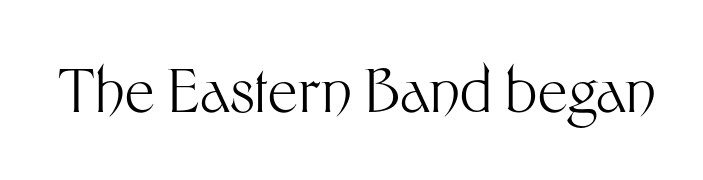
Q: Is the text bold? A: No.
Q: Is the text italic (slanted)? A: No, it is upright.
Q: Is the typeface a serif or a sans-serif typeface? A: Sans-serif.
Q: Is the text underlined? A: No.
Q: Is the spacing between letters normal or unusually wide? A: Normal.
Q: Width (condensed, normal, or wide)? A: Normal.
Q: Stroke contrast? A: Medium.
Q: x-height? A: Medium.
Q: Monospaced? A: No.
